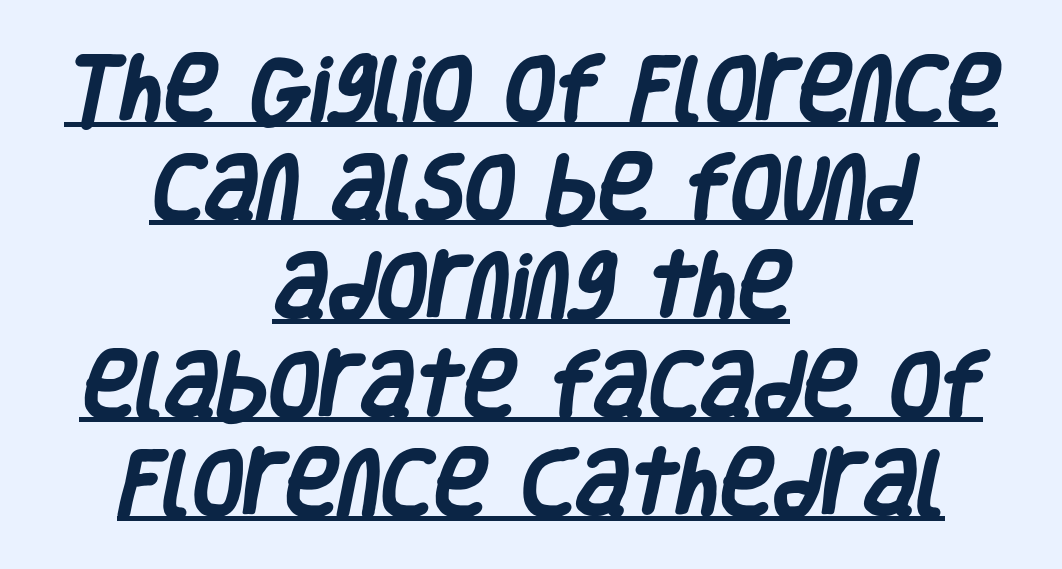
{"serif": "no", "bold": "yes", "weight": "heavy", "width": "condensed", "stroke_contrast": "low", "x_height": "large", "monospaced": "no", "underline": "yes", "align": "center", "line_spacing": "normal", "line_spacing_ratio": 1.35, "letter_spacing": "normal", "letter_spacing_em": 0.0, "glyph_px": 73}
